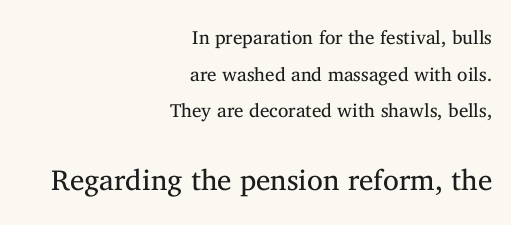
{"serif": "yes", "italic": "no", "bold": "no", "weight": "regular", "width": "normal", "stroke_contrast": "medium", "x_height": "medium", "monospaced": "no", "underline": "no", "align": "right", "line_spacing": "loose", "line_spacing_ratio": 1.93, "letter_spacing": "normal", "letter_spacing_em": 0.0, "larger_block": "second", "size_ratio": 1.53, "glyph_px": 29}
